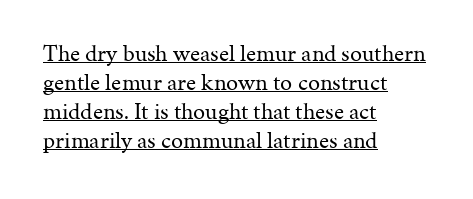
Q: Is the text bold? A: No.
Q: Is the text italic (slanted)? A: No, it is upright.
Q: Is the text underlined? A: Yes.
Q: How is the paragraph aligned? A: Left-aligned.
Q: Is the spacing between letters normal or unusually wide? A: Normal.
